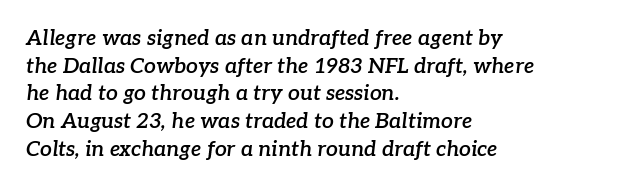
Q: Is the text bold? A: Semi-bold.
Q: Is the text italic (slanted)? A: Yes, it leans right by about 7 degrees.
Q: Is the text underlined? A: No.
Q: How is the paragraph aligned? A: Left-aligned.
Q: Is the spacing between letters normal or unusually wide? A: Normal.
Q: Is the spacing between lines tight, normal or loose? A: Normal.
